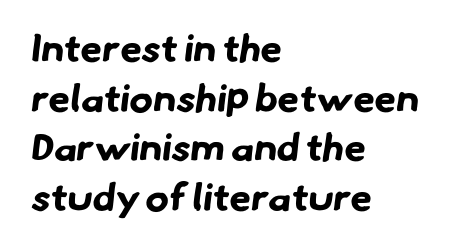
Q: Is the text bold? A: Yes.
Q: Is the typeface a serif or a sans-serif typeface? A: Sans-serif.
Q: Is the text underlined? A: No.
Q: How is the paragraph aligned? A: Left-aligned.
Q: Is the spacing between letters normal or unusually wide? A: Normal.
Q: Is the spacing between lines tight, normal or loose? A: Normal.
Q: Width (condensed, normal, or wide)? A: Normal.
Q: Stroke contrast? A: Low.
Q: x-height? A: Small.
Q: Monospaced? A: No.
